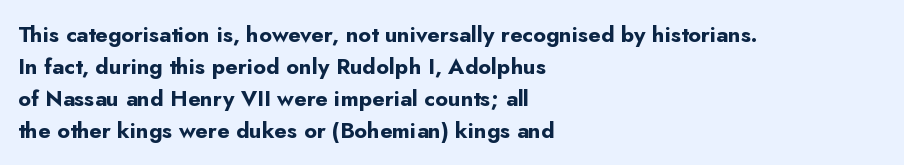
The image shows 22 px bold type, upright; set left-aligned, normal line spacing (1.45x), normal letter spacing, not underlined.
